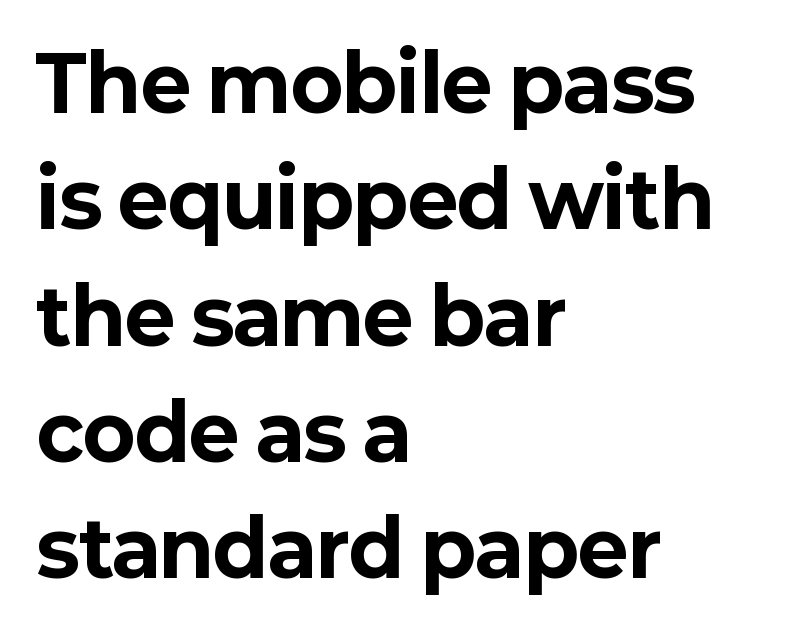
The image shows 77 px bold sans-serif type, upright; set left-aligned, normal line spacing (1.51x), normal letter spacing, not underlined; low stroke contrast and a medium x-height.
